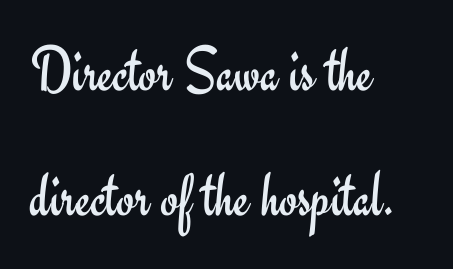
Q: Is the text bold? A: No.
Q: Is the text italic (slanted)? A: Yes.
Q: Is the typeface a serif or a sans-serif typeface? A: Sans-serif.
Q: Is the text underlined? A: No.
Q: How is the paragraph aligned? A: Left-aligned.
Q: Is the spacing between letters normal or unusually wide? A: Normal.
Q: Is the spacing between lines tight, normal or loose? A: Loose.
Q: Width (condensed, normal, or wide)? A: Normal.
Q: Stroke contrast? A: Low.
Q: x-height? A: Small.
Q: Monospaced? A: No.
